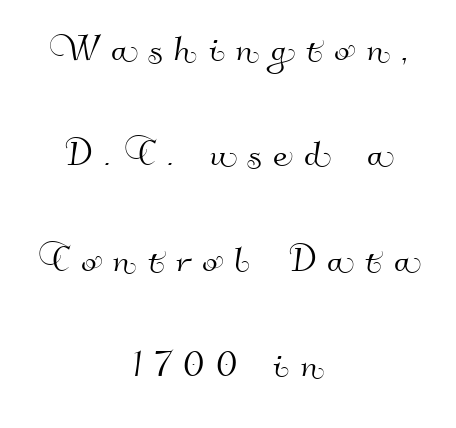
The image shows 46 px sans-serif type; set centered, loose line spacing (2.29x), unusually wide letter spacing (+0.25 em), not underlined; high stroke contrast and a small x-height.
